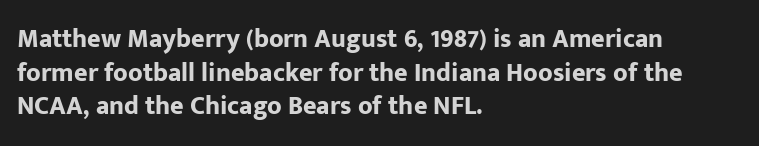
Regarding leading, the lines here are spaced in the standard way. Nothing unusual about the tracking: characters are spaced as the font intends. Clear beneath every line of the passage. The compositor pushed each line to the left boundary. Ascenders rise straight up at ninety degrees. The font is running at its bold setting.
